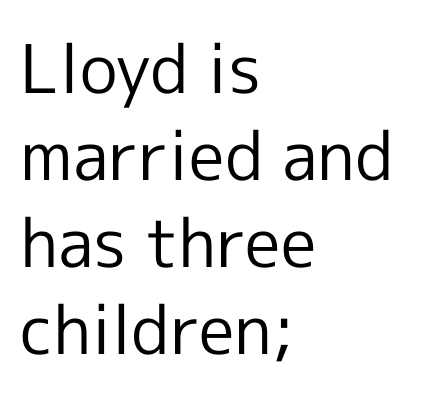
Q: Is the text bold? A: No.
Q: Is the text italic (slanted)? A: No, it is upright.
Q: Is the typeface a serif or a sans-serif typeface? A: Sans-serif.
Q: Is the text underlined? A: No.
Q: How is the paragraph aligned? A: Left-aligned.
Q: Is the spacing between letters normal or unusually wide? A: Normal.
Q: Is the spacing between lines tight, normal or loose? A: Normal.
Q: Width (condensed, normal, or wide)? A: Normal.
Q: x-height? A: Medium.
Q: Monospaced? A: No.
